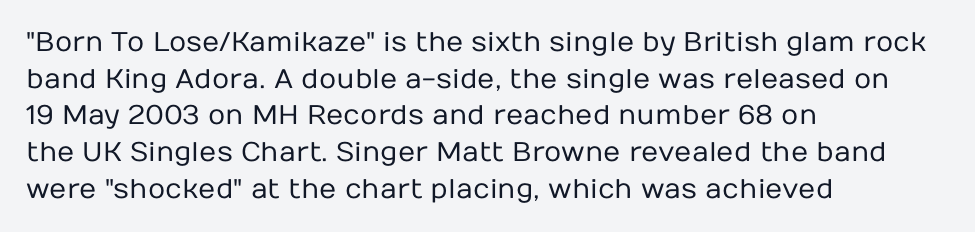
Q: Is the text bold? A: No.
Q: Is the text italic (slanted)? A: No, it is upright.
Q: Is the text underlined? A: No.
Q: How is the paragraph aligned? A: Left-aligned.
Q: Is the spacing between letters normal or unusually wide? A: Normal.
Q: Is the spacing between lines tight, normal or loose? A: Normal.
